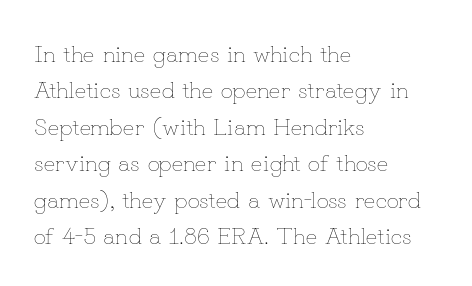
The foot of each line stays bare and open. These lines stack with their left ends in a neat column. Italic: no, the glyphs are upright roman. These lines sit exactly where default settings would place them.
